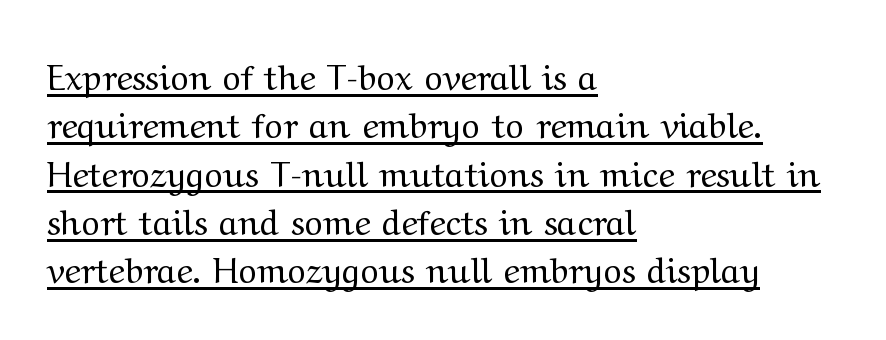
Each line of the rendering has a horizontal stroke beneath the glyphs. I'd call this a serif setting — the letters wear small feet. Proportional: the letters do not fall into vertical columns. The passage shown is not bold in any degree.
